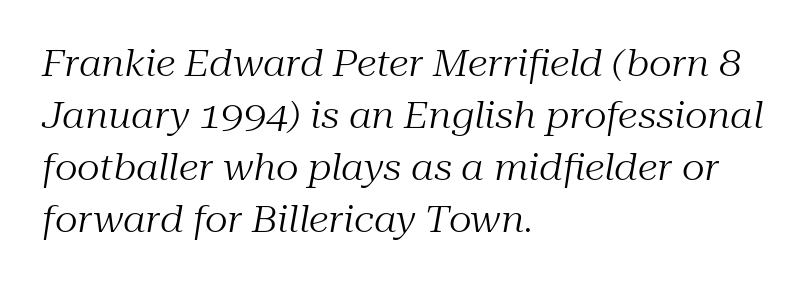
Q: Is the text bold? A: No.
Q: Is the text italic (slanted)? A: Yes, it leans right by about 10 degrees.
Q: Is the typeface a serif or a sans-serif typeface? A: Serif.
Q: Is the text underlined? A: No.
Q: How is the paragraph aligned? A: Left-aligned.
Q: Is the spacing between letters normal or unusually wide? A: Normal.
Q: Is the spacing between lines tight, normal or loose? A: Normal.
Q: Width (condensed, normal, or wide)? A: Normal.
Q: Stroke contrast? A: Medium.
Q: x-height? A: Medium.
Q: Monospaced? A: No.
